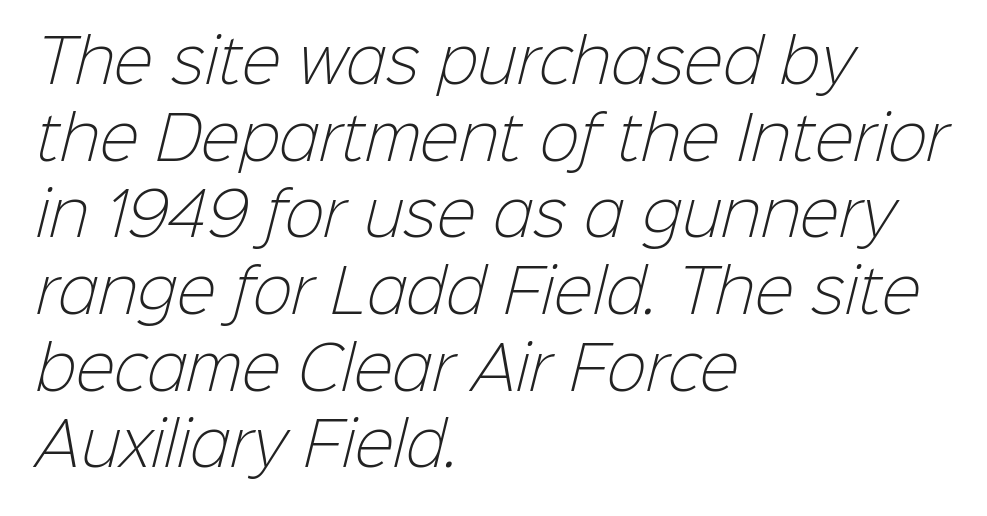
{"serif": "no", "bold": "no", "weight": "light", "width": "normal", "stroke_contrast": "low", "x_height": "medium", "monospaced": "no", "underline": "no", "align": "left", "line_spacing": "normal", "line_spacing_ratio": 1.3, "letter_spacing": "normal", "letter_spacing_em": 0.0, "glyph_px": 59}
